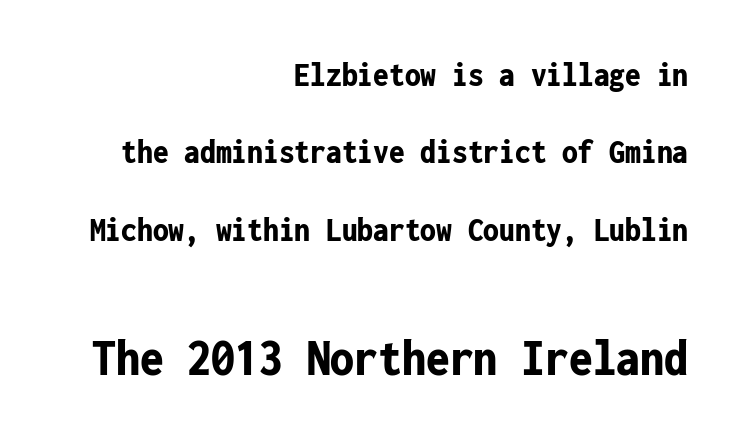
Q: Is the text bold? A: Yes.
Q: Is the text italic (slanted)? A: No, it is upright.
Q: Is the typeface a serif or a sans-serif typeface? A: Sans-serif.
Q: Is the text underlined? A: No.
Q: How is the paragraph aligned? A: Right-aligned.
Q: Is the spacing between letters normal or unusually wide? A: Normal.
Q: Is the spacing between lines tight, normal or loose? A: Loose.
Q: Which block of text is set in a larger size, the first (top) or the second (bottom)? A: The second (bottom) one.
Q: Width (condensed, normal, or wide)? A: Condensed.
Q: Stroke contrast? A: Low.
Q: x-height? A: Medium.
Q: Monospaced? A: Yes.
